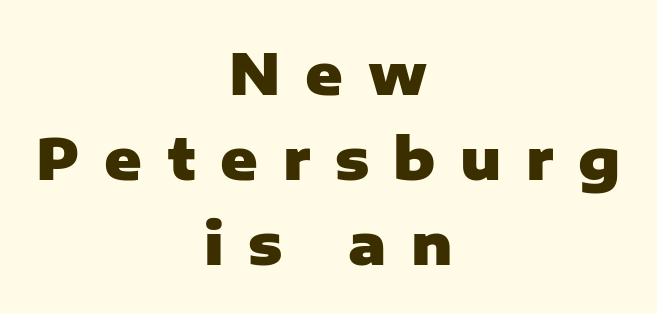
{"serif": "no", "italic": "no", "bold": "yes", "weight": "heavy", "width": "normal", "stroke_contrast": "low", "x_height": "medium", "monospaced": "no", "underline": "no", "align": "center", "line_spacing": "normal", "line_spacing_ratio": 1.49, "letter_spacing": "wide", "letter_spacing_em": 0.43, "glyph_px": 57}
